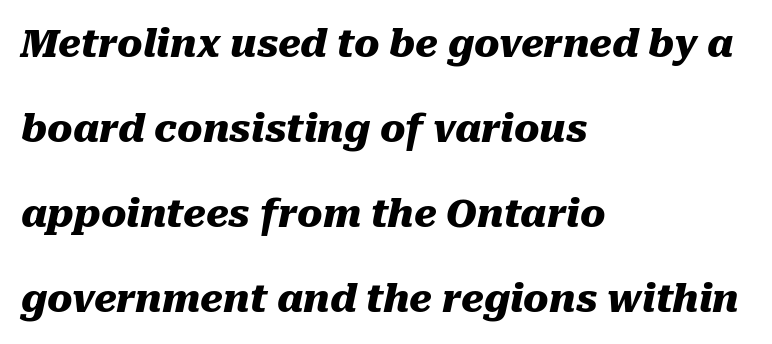
Leftover space on each line is placed entirely after the last word. Only glyphs here, with clear space below each row. Does the weight exceed regular? Yes, all the way to bold. You can tell it's italic because the verticals aren't actually vertical.
